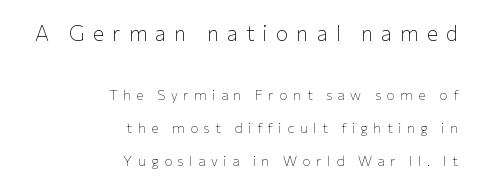
{"italic": "no", "bold": "no", "underline": "no", "align": "right", "line_spacing": "loose", "line_spacing_ratio": 2.35, "letter_spacing": "wide", "letter_spacing_em": 0.39, "larger_block": "first", "size_ratio": 1.5, "glyph_px": 21}
